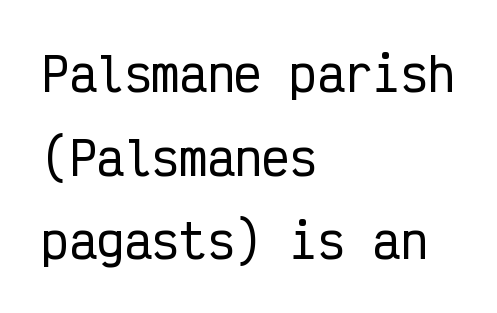
The image shows 46 px condensed sans-serif type, upright, monospaced; set left-aligned, line spacing 1.82x, normal letter spacing, not underlined; low stroke contrast and a medium x-height.
